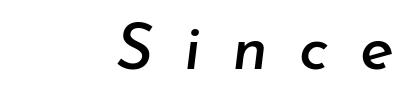
Q: Is the text italic (slanted)? A: Yes, it leans right by about 7 degrees.
Q: Is the text underlined? A: No.
Q: How is the paragraph aligned? A: Right-aligned.
Q: Is the spacing between letters normal or unusually wide? A: Unusually wide.
Q: Width (condensed, normal, or wide)? A: Normal.
Q: Stroke contrast? A: Low.
Q: x-height? A: Small.
Q: Monospaced? A: No.
